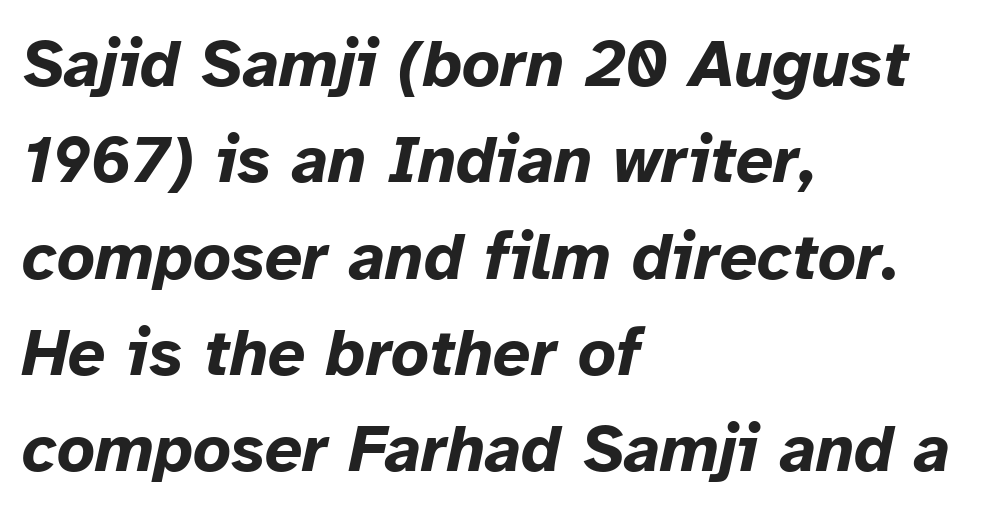
{"italic": "yes", "lean": "right", "slant_degrees": 12, "bold": "yes", "weight": "bold", "width": "normal", "stroke_contrast": "low", "x_height": "medium", "monospaced": "no", "underline": "no", "align": "left", "line_spacing": "normal", "line_spacing_ratio": 1.46, "letter_spacing": "normal", "letter_spacing_em": 0.0, "glyph_px": 66}
